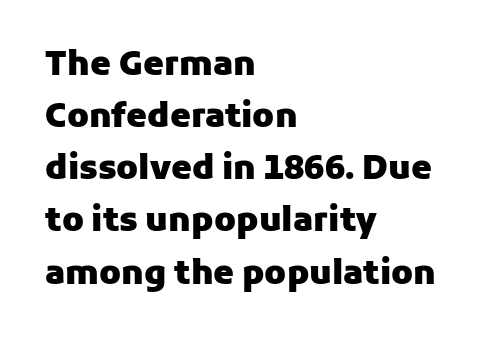
Q: Is the text bold? A: Yes.
Q: Is the text italic (slanted)? A: No, it is upright.
Q: Is the typeface a serif or a sans-serif typeface? A: Sans-serif.
Q: Is the text underlined? A: No.
Q: How is the paragraph aligned? A: Left-aligned.
Q: Is the spacing between letters normal or unusually wide? A: Normal.
Q: Is the spacing between lines tight, normal or loose? A: Normal.
Q: Width (condensed, normal, or wide)? A: Normal.
Q: Stroke contrast? A: Low.
Q: x-height? A: Medium.
Q: Monospaced? A: No.
